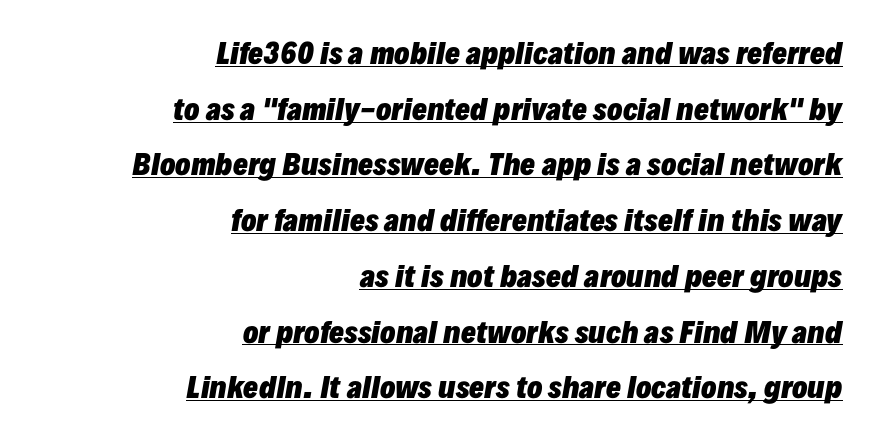
Q: Is the text bold? A: Yes.
Q: Is the text italic (slanted)? A: Yes, it leans right by about 10 degrees.
Q: Is the text underlined? A: Yes.
Q: How is the paragraph aligned? A: Right-aligned.
Q: Is the spacing between letters normal or unusually wide? A: Normal.
Q: Is the spacing between lines tight, normal or loose? A: Loose.
Q: Width (condensed, normal, or wide)? A: Normal.
Q: Stroke contrast? A: Low.
Q: x-height? A: Medium.
Q: Monospaced? A: No.
